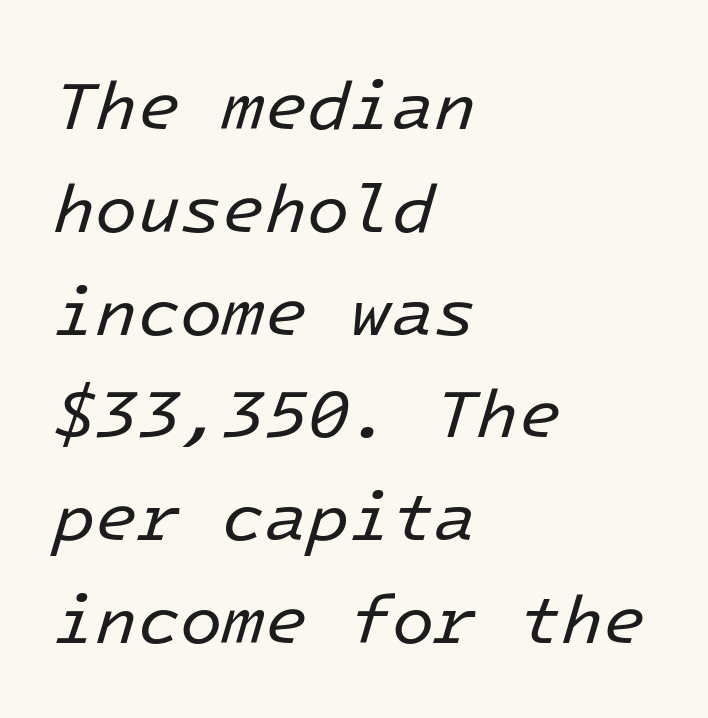
The image shows 69 px regular-weight type, italic (leaning right); set left-aligned, normal line spacing (1.49x), normal letter spacing, not underlined; low stroke contrast and a medium x-height.
